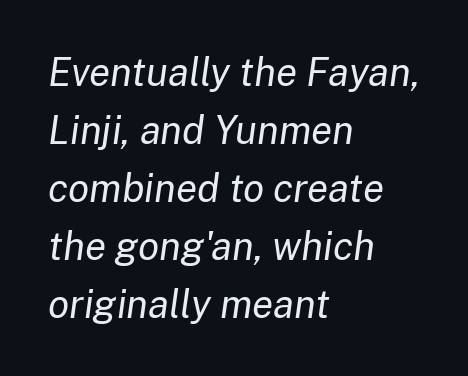
Q: Is the text bold? A: No.
Q: Is the text italic (slanted)? A: Yes, it leans right by about 8 degrees.
Q: Is the text underlined? A: No.
Q: How is the paragraph aligned? A: Left-aligned.
Q: Is the spacing between letters normal or unusually wide? A: Normal.
Q: Is the spacing between lines tight, normal or loose? A: Normal.
Q: Width (condensed, normal, or wide)? A: Normal.
Q: Stroke contrast? A: Low.
Q: x-height? A: Medium.
Q: Monospaced? A: No.
